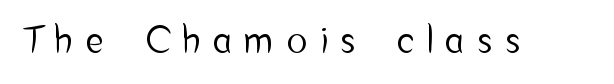
These lines are composed in type without serifs. The letterforms stand isolated, each surrounded by extra space. The axis of the letterforms is exactly vertical. Words float on clear page, feet unadorned. Proportional: the letters do not fall into vertical columns.
